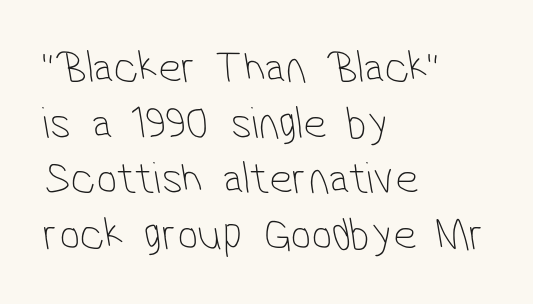
The image shows 46 px thin, condensed sans-serif type; set left-aligned, line spacing 1.21x, normal letter spacing, not underlined; low stroke contrast and a medium x-height.
